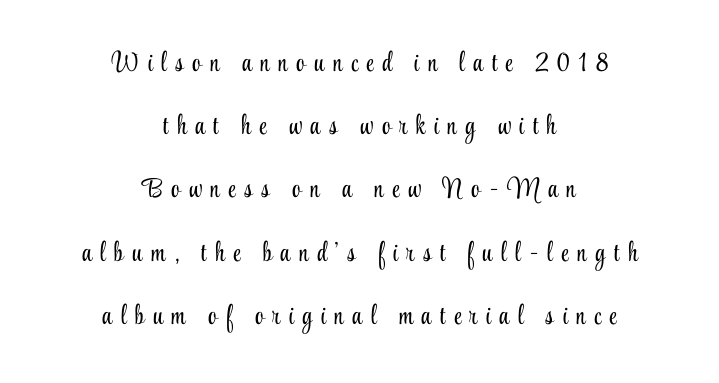
Q: Is the text bold? A: No.
Q: Is the text italic (slanted)? A: Yes.
Q: Is the text underlined? A: No.
Q: How is the paragraph aligned? A: Centered.
Q: Is the spacing between letters normal or unusually wide? A: Unusually wide.
Q: Is the spacing between lines tight, normal or loose? A: Loose.
